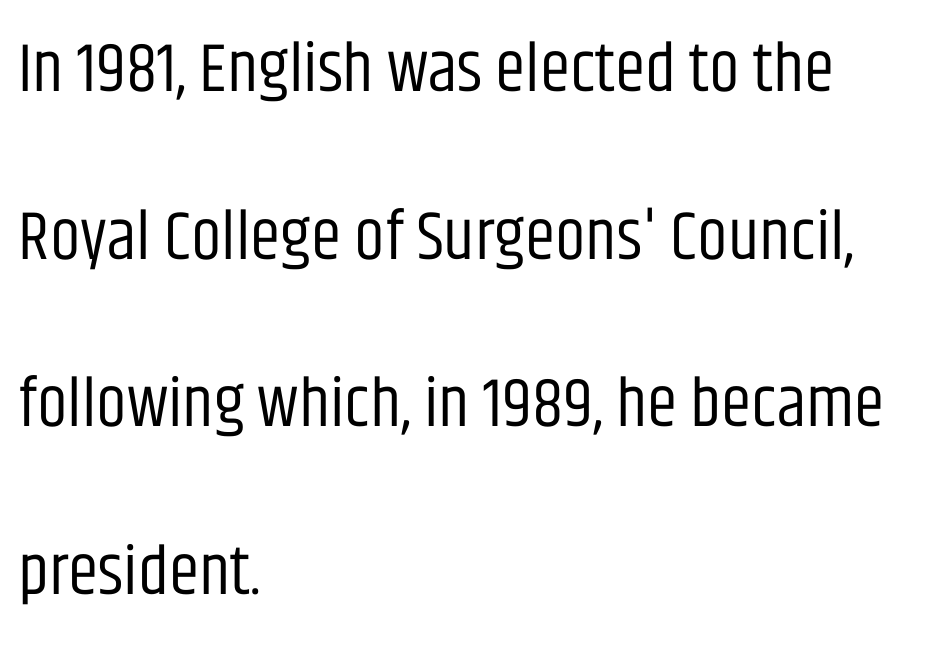
{"serif": "no", "italic": "no", "bold": "no", "weight": "regular", "width": "condensed", "stroke_contrast": "low", "x_height": "large", "monospaced": "no", "underline": "no", "align": "left", "line_spacing": "loose", "line_spacing_ratio": 2.43, "letter_spacing": "normal", "letter_spacing_em": 0.0, "glyph_px": 69}
